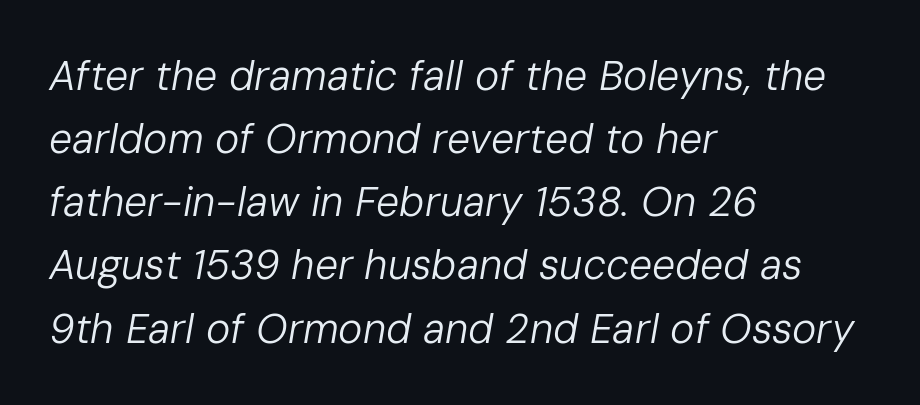
Q: Is the text bold? A: No.
Q: Is the text italic (slanted)? A: Yes, it leans right by about 10 degrees.
Q: Is the text underlined? A: No.
Q: How is the paragraph aligned? A: Left-aligned.
Q: Is the spacing between letters normal or unusually wide? A: Normal.
Q: Is the spacing between lines tight, normal or loose? A: Normal.
Q: Width (condensed, normal, or wide)? A: Normal.
Q: Stroke contrast? A: Low.
Q: x-height? A: Medium.
Q: Monospaced? A: No.
